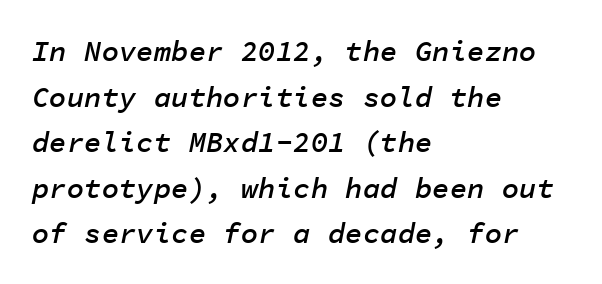
Q: Is the text bold? A: Semi-bold.
Q: Is the text italic (slanted)? A: Yes, it leans right by about 11 degrees.
Q: Is the text underlined? A: No.
Q: How is the paragraph aligned? A: Left-aligned.
Q: Is the spacing between letters normal or unusually wide? A: Normal.
Q: Is the spacing between lines tight, normal or loose? A: Normal.
Q: Width (condensed, normal, or wide)? A: Normal.
Q: Stroke contrast? A: Low.
Q: x-height? A: Medium.
Q: Monospaced? A: Yes.
